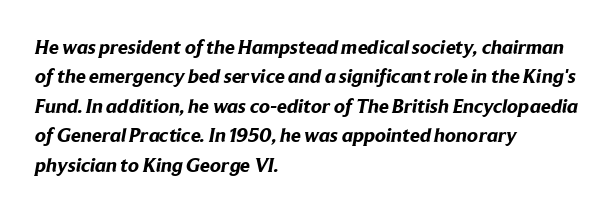
Stroke thickness is high; the sample reads as a true bold. Each new line begins a customary step beneath the previous one. Where is the straight margin? On the left. The type is set solid horizontally, with unmodified tracking. Descenders are the only things crossing below the line.
